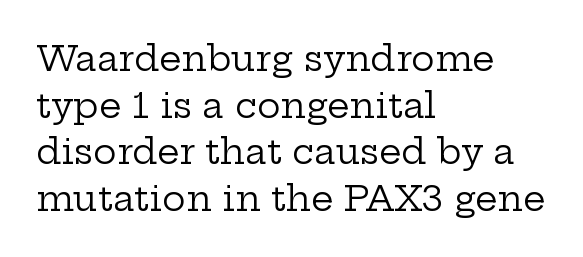
Q: Is the text bold? A: No.
Q: Is the text italic (slanted)? A: No, it is upright.
Q: Is the typeface a serif or a sans-serif typeface? A: Serif.
Q: Is the text underlined? A: No.
Q: How is the paragraph aligned? A: Left-aligned.
Q: Is the spacing between letters normal or unusually wide? A: Normal.
Q: Is the spacing between lines tight, normal or loose? A: Normal.
Q: Width (condensed, normal, or wide)? A: Wide.
Q: Stroke contrast? A: Low.
Q: x-height? A: Medium.
Q: Monospaced? A: No.
